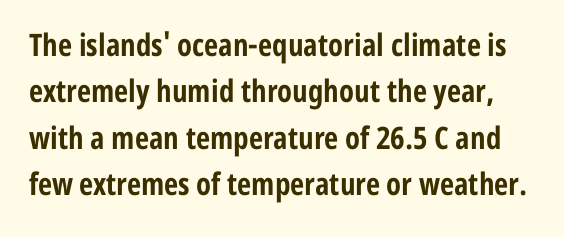
The image shows 31 px bold, condensed sans-serif type, upright; set normal line spacing (1.5x), normal letter spacing, not underlined; low stroke contrast and a medium x-height.
